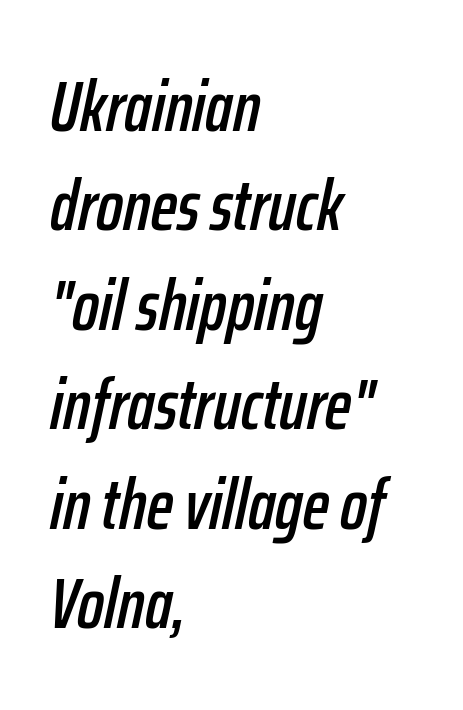
The image shows 71 px condensed type, italic (leaning right); set left-aligned, normal line spacing (1.4x), normal letter spacing, not underlined; low stroke contrast and a medium x-height.
